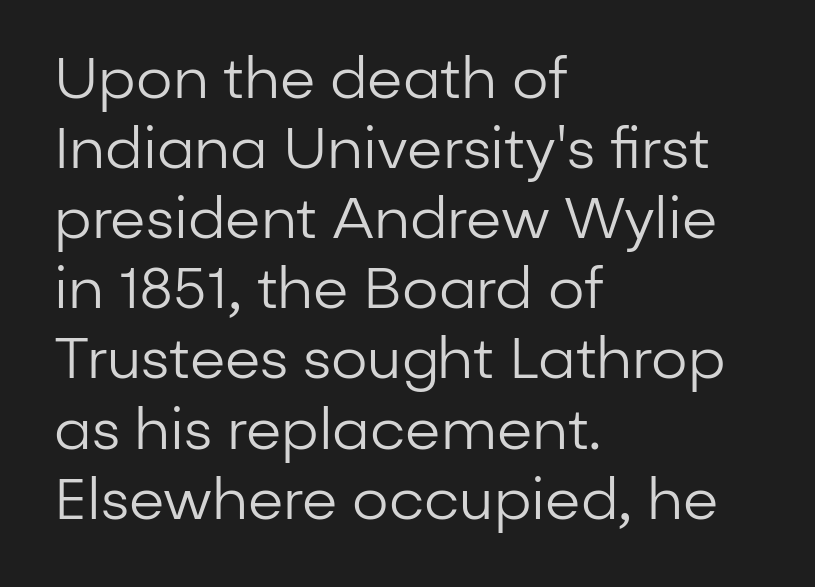
Q: Is the text bold? A: No.
Q: Is the text italic (slanted)? A: No, it is upright.
Q: Is the typeface a serif or a sans-serif typeface? A: Sans-serif.
Q: Is the text underlined? A: No.
Q: How is the paragraph aligned? A: Left-aligned.
Q: Is the spacing between letters normal or unusually wide? A: Normal.
Q: Width (condensed, normal, or wide)? A: Normal.
Q: Stroke contrast? A: Low.
Q: x-height? A: Medium.
Q: Monospaced? A: No.
